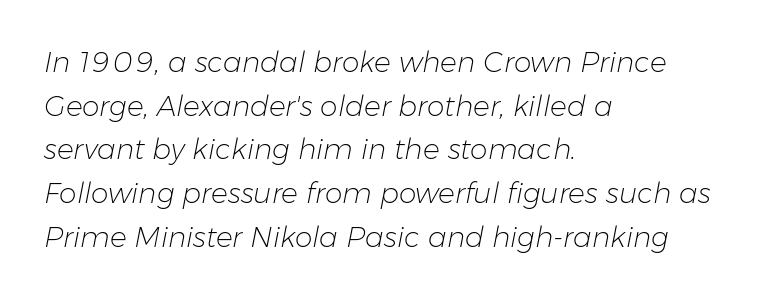
{"italic": "yes", "lean": "right", "slant_degrees": 11, "bold": "no", "weight": "light", "width": "normal", "stroke_contrast": "low", "x_height": "medium", "monospaced": "no", "underline": "no", "align": "left", "line_spacing": "normal", "line_spacing_ratio": 1.56, "letter_spacing": "normal", "letter_spacing_em": 0.0, "glyph_px": 28}
